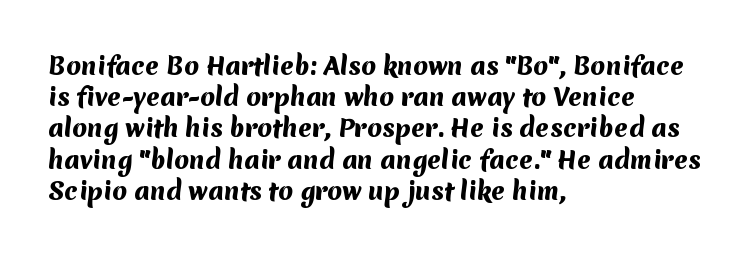
The image shows 24 px bold type; set left-aligned, normal line spacing (1.3x), normal letter spacing, not underlined.
